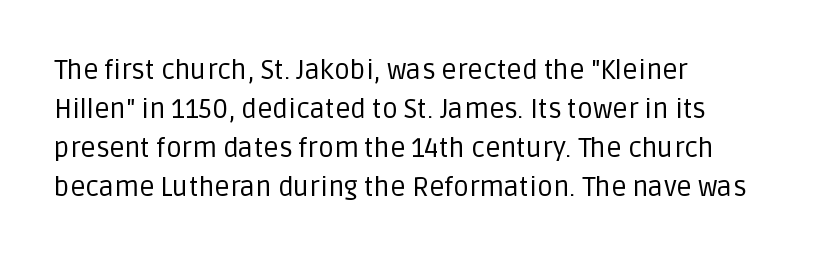
Nothing heavy about these letters — not bold at all. The block of text has a typical density, with ordinary space between rows. Posture: straight, roman, zero tilt. Quick note: underline off. The letterforms sit shoulder to shoulder at normal distance.
